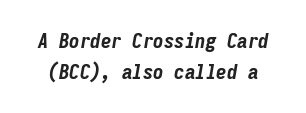
The face used here has the dense, thick strokes of a bold. Plain, unruled lines of type. The font's italic variant was chosen for this text. Baseline-to-baseline distance is the conventional proportion of letter height.
